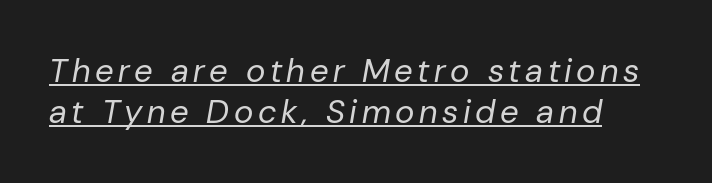
The image shows 33 px regular-weight type, italic (leaning right); set line spacing 1.24x, underlined; low stroke contrast and a medium x-height.
